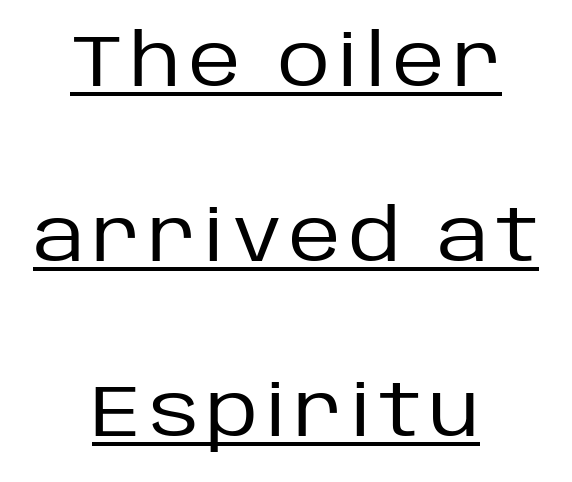
{"serif": "no", "italic": "no", "bold": "no", "weight": "regular", "width": "normal", "stroke_contrast": "low", "x_height": "large", "monospaced": "no", "underline": "yes", "align": "center", "line_spacing": "loose", "line_spacing_ratio": 2.43, "glyph_px": 72}
